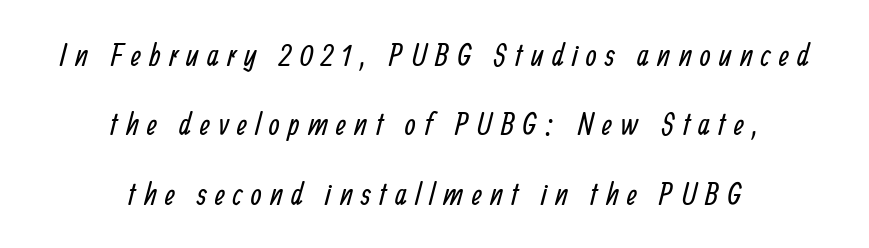
Q: Is the text bold? A: No.
Q: Is the typeface a serif or a sans-serif typeface? A: Sans-serif.
Q: Is the text underlined? A: No.
Q: How is the paragraph aligned? A: Centered.
Q: Is the spacing between letters normal or unusually wide? A: Unusually wide.
Q: Is the spacing between lines tight, normal or loose? A: Loose.
Q: Width (condensed, normal, or wide)? A: Condensed.
Q: Stroke contrast? A: Low.
Q: x-height? A: Medium.
Q: Monospaced? A: No.
